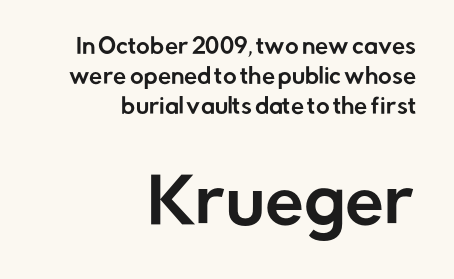
{"serif": "no", "italic": "no", "width": "normal", "stroke_contrast": "low", "x_height": "medium", "monospaced": "no", "underline": "no", "align": "right", "line_spacing": "normal", "line_spacing_ratio": 1.43, "letter_spacing": "normal", "letter_spacing_em": 0.0, "larger_block": "second", "size_ratio": 2.95, "glyph_px": 62}
